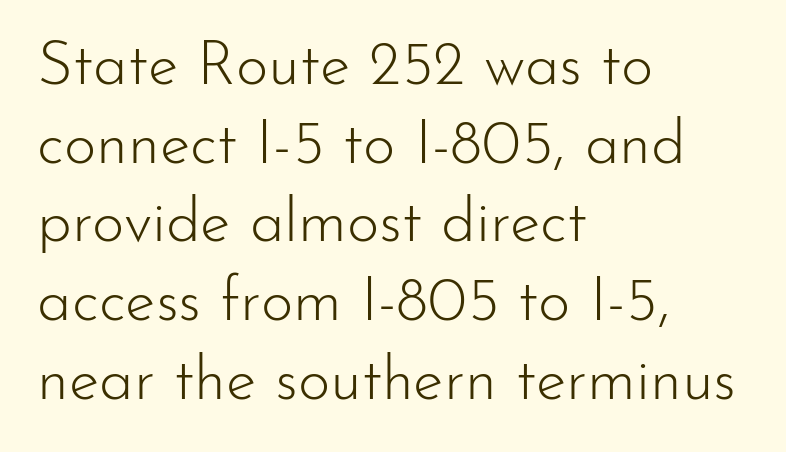
Q: Is the text bold? A: No.
Q: Is the text italic (slanted)? A: No, it is upright.
Q: Is the typeface a serif or a sans-serif typeface? A: Sans-serif.
Q: Is the text underlined? A: No.
Q: How is the paragraph aligned? A: Left-aligned.
Q: Is the spacing between letters normal or unusually wide? A: Normal.
Q: Is the spacing between lines tight, normal or loose? A: Normal.
Q: Width (condensed, normal, or wide)? A: Normal.
Q: Stroke contrast? A: Low.
Q: x-height? A: Small.
Q: Monospaced? A: No.
